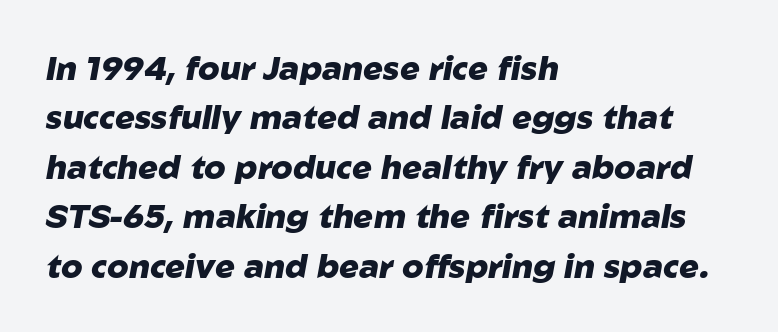
The horizontal fit of the characters is conventional and even. This sample has the flowing, uneven cadence of proportional lettering. The compositor pushed each line to the left boundary. The typography opts for an oblique posture over an upright one. Is there much room between lines? A standard amount, neither cramped nor airy.
